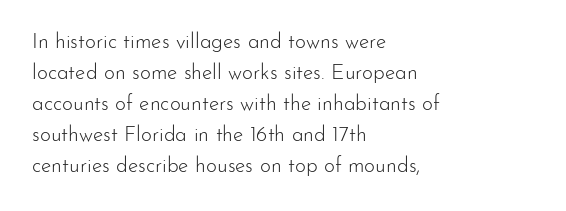
No chunkiness to these letters — they're not bold. The area under the type is left untouched. This rendering uses left alignment, leaving the right contour irregular. The font's upright variant was chosen for this text. Compared with typical body copy, the letter spacing here is the same.
